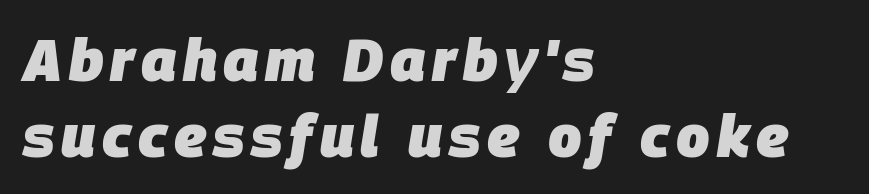
The letters advance in unequal steps, a hallmark of proportional type. Every row of glyphs begins at an identical x-position on the left. Strokes here are thick enough to call this a true bold. The designer left line spacing at the default. The glyphs are unaccompanied by any horizontal stroke below them. The rendering applies a slant to the glyphs.
